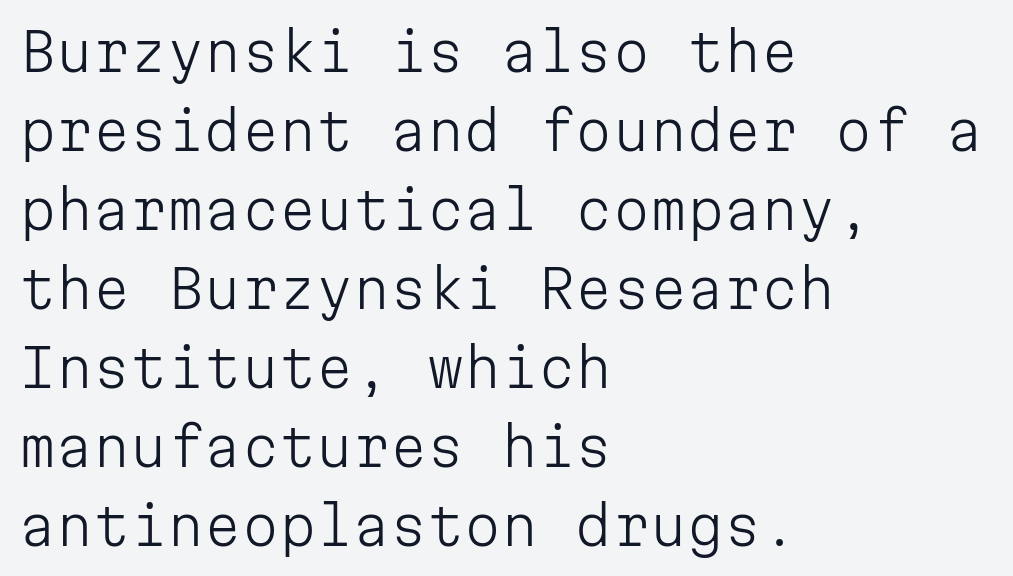
Q: Is the text bold? A: No.
Q: Is the text italic (slanted)? A: No, it is upright.
Q: Is the typeface a serif or a sans-serif typeface? A: Sans-serif.
Q: Is the text underlined? A: No.
Q: How is the paragraph aligned? A: Left-aligned.
Q: Is the spacing between letters normal or unusually wide? A: Normal.
Q: Is the spacing between lines tight, normal or loose? A: Normal.
Q: Width (condensed, normal, or wide)? A: Normal.
Q: Stroke contrast? A: Low.
Q: x-height? A: Medium.
Q: Monospaced? A: Yes.
